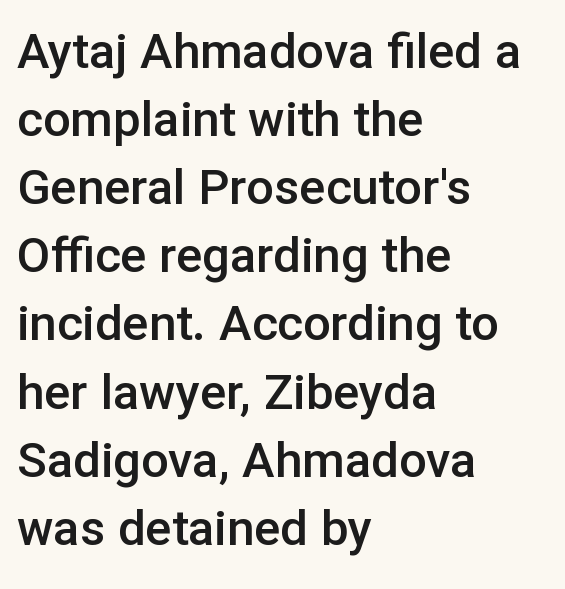
{"serif": "no", "italic": "no", "bold": "semi", "weight": "semibold", "width": "normal", "stroke_contrast": "low", "x_height": "medium", "monospaced": "no", "underline": "no", "align": "left", "line_spacing": "normal", "line_spacing_ratio": 1.39, "letter_spacing": "normal", "letter_spacing_em": 0.0, "glyph_px": 49}
